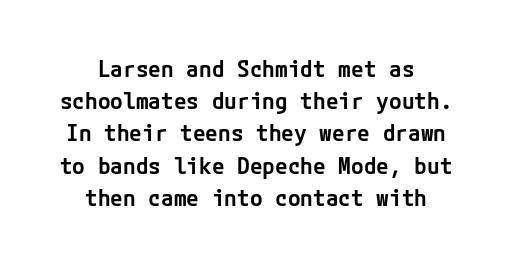
Q: Is the text bold? A: Semi-bold.
Q: Is the text italic (slanted)? A: No, it is upright.
Q: Is the text underlined? A: No.
Q: How is the paragraph aligned? A: Centered.
Q: Is the spacing between letters normal or unusually wide? A: Normal.
Q: Is the spacing between lines tight, normal or loose? A: Normal.
